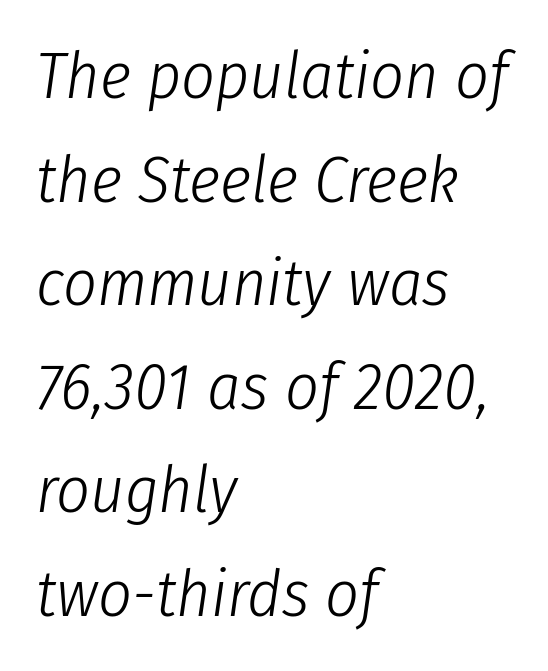
Style check: oblique. Proportional: the letters do not fall into vertical columns. A light-to-regular cut is what we see here. Compared with a centered layout, this one pins lines to the left instead. The line-height multiplier appears to be the usual default. Honestly, the letter spacing is just normal — you wouldn't notice it.
